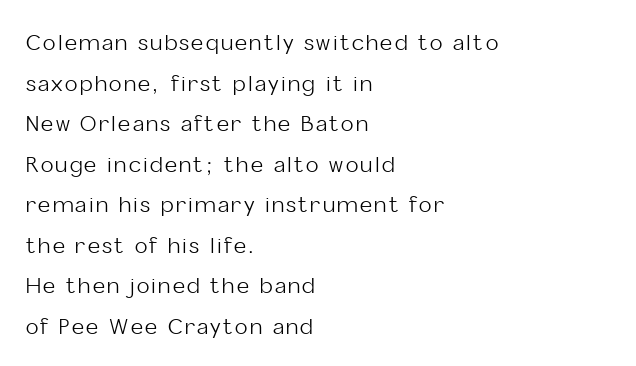
The letterforms sit at book weight or below. Where is the straight margin? On the left. This sample uses an upright cut, with every glyph sitting square on the baseline. Decoration check: the copy has no underline.
